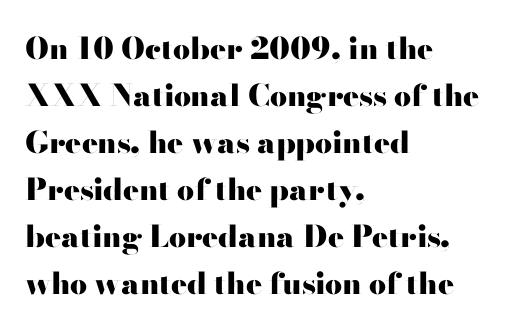
Q: Is the text bold? A: Yes.
Q: Is the text italic (slanted)? A: No, it is upright.
Q: Is the typeface a serif or a sans-serif typeface? A: Sans-serif.
Q: Is the text underlined? A: No.
Q: How is the paragraph aligned? A: Left-aligned.
Q: Is the spacing between letters normal or unusually wide? A: Normal.
Q: Is the spacing between lines tight, normal or loose? A: Normal.
Q: Width (condensed, normal, or wide)? A: Wide.
Q: Stroke contrast? A: High.
Q: x-height? A: Small.
Q: Monospaced? A: No.
